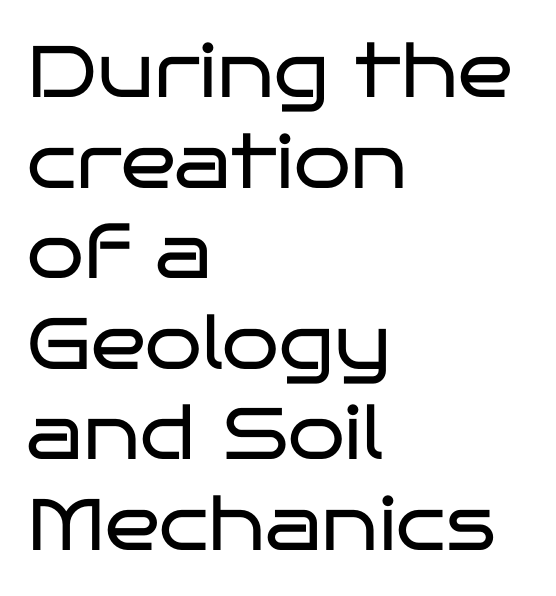
The image shows 73 px regular-weight, wide sans-serif type, upright; set left-aligned, line spacing 1.24x, normal letter spacing, not underlined; low stroke contrast and a large x-height.
